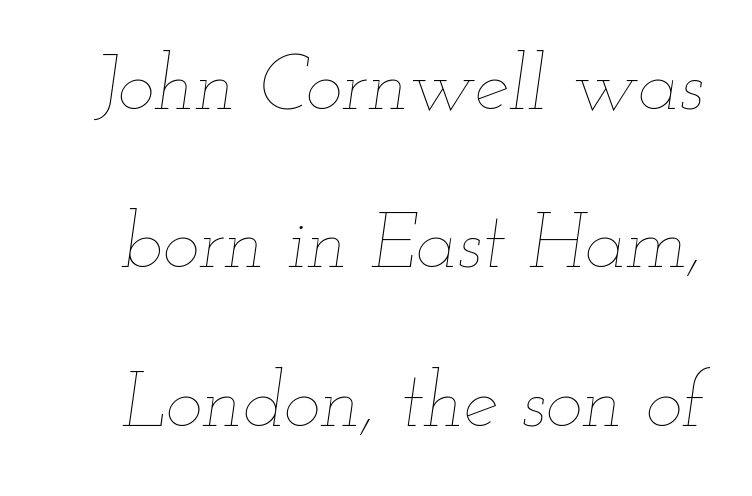
The line texture is even and compact thanks to regular tracking. Do the characters align in a grid? No, the font is proportional. The weight would be labelled regular, book, light, or lighter still. Quick note: italic. Check the space under the baseline: it is left empty. One glance says open: line gaps are wider than usual.
